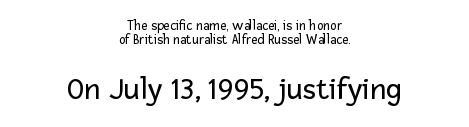
{"serif": "no", "italic": "no", "bold": "no", "weight": "regular", "width": "normal", "stroke_contrast": "low", "x_height": "medium", "monospaced": "no", "underline": "no", "align": "center", "line_spacing": "tight", "line_spacing_ratio": 1.03, "letter_spacing": "normal", "letter_spacing_em": 0.0, "larger_block": "second", "size_ratio": 2.29, "glyph_px": 32}
